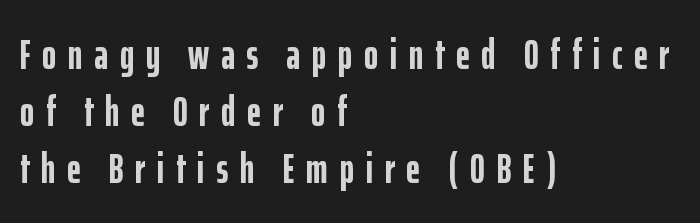
The leading is moderate, giving the passage an even texture. Students, this is bold: see how much ink each stroke carries. The type sits square on the baseline with zero lean. The characters display no serif detailing; their extremities are plain. A clean baseline with only descenders dipping below it.
